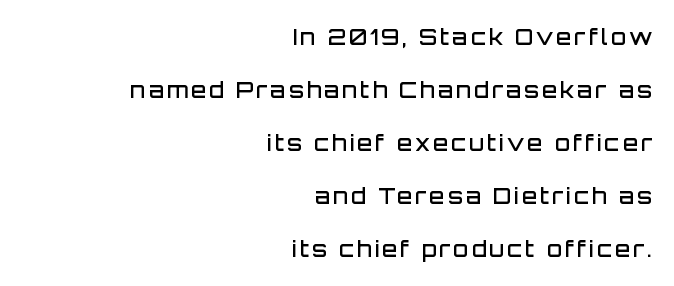
The image shows 22 px text type, upright; set right-aligned, loose line spacing (2.41x), not underlined.
